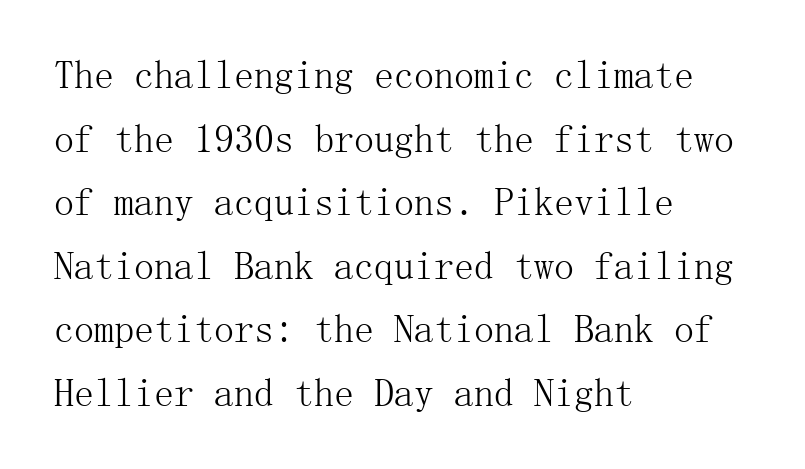
The image shows 40 px light serif type, upright; set left-aligned, normal line spacing (1.59x), normal letter spacing, not underlined; medium stroke contrast and a medium x-height.
